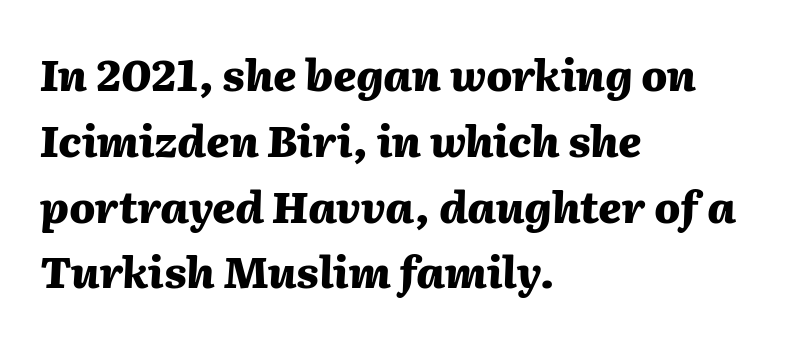
Quick note: interline space is typical. A typesetter would call this proportional, since set widths differ per character. Check under the words: just untouched page. Caption: standard tracking, unaltered. Quick note: italic.
